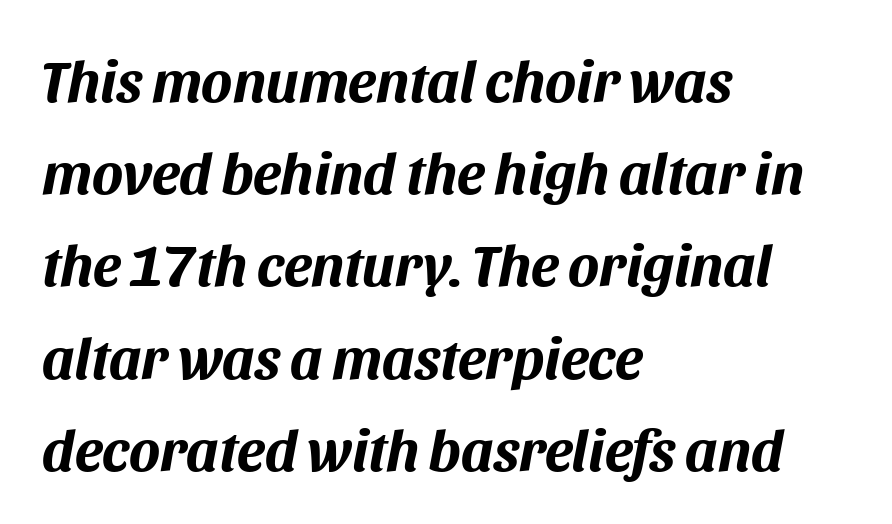
The image shows 58 px bold type, italic (leaning right); set left-aligned, normal line spacing (1.59x), normal letter spacing, not underlined; medium stroke contrast and a large x-height.
